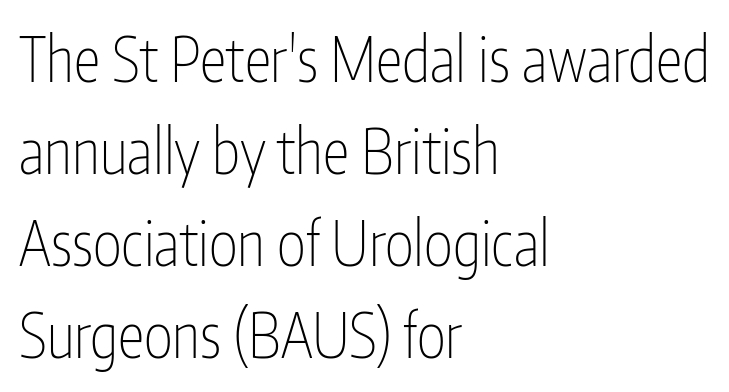
The image shows 61 px thin, condensed sans-serif type, upright; set left-aligned, normal line spacing (1.51x), normal letter spacing, not underlined; low stroke contrast and a medium x-height.
